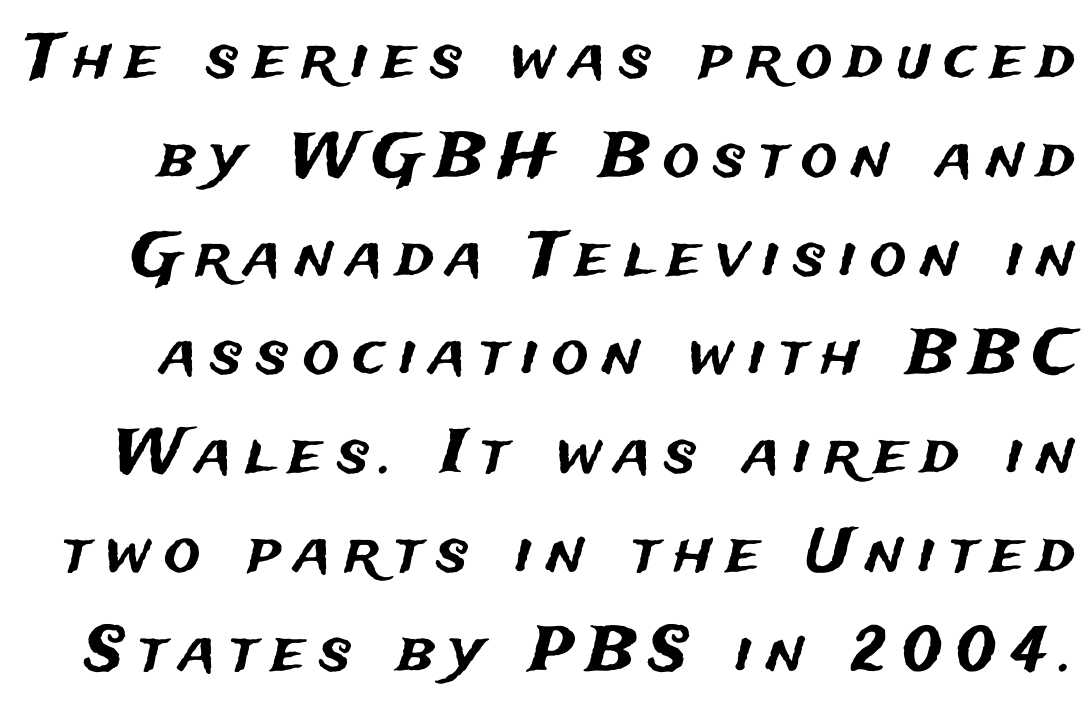
The image shows 61 px sans-serif type; set normal line spacing (1.62x), unusually wide letter spacing (+0.23 em), not underlined; medium stroke contrast and a medium x-height.
